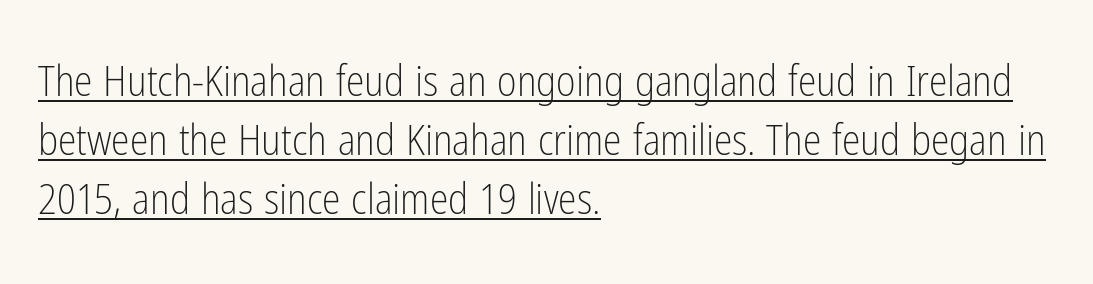
Q: Is the text bold? A: No.
Q: Is the text italic (slanted)? A: No, it is upright.
Q: Is the typeface a serif or a sans-serif typeface? A: Sans-serif.
Q: Is the text underlined? A: Yes.
Q: How is the paragraph aligned? A: Left-aligned.
Q: Is the spacing between letters normal or unusually wide? A: Normal.
Q: Is the spacing between lines tight, normal or loose? A: Normal.
Q: Width (condensed, normal, or wide)? A: Condensed.
Q: Stroke contrast? A: Low.
Q: x-height? A: Medium.
Q: Monospaced? A: No.
